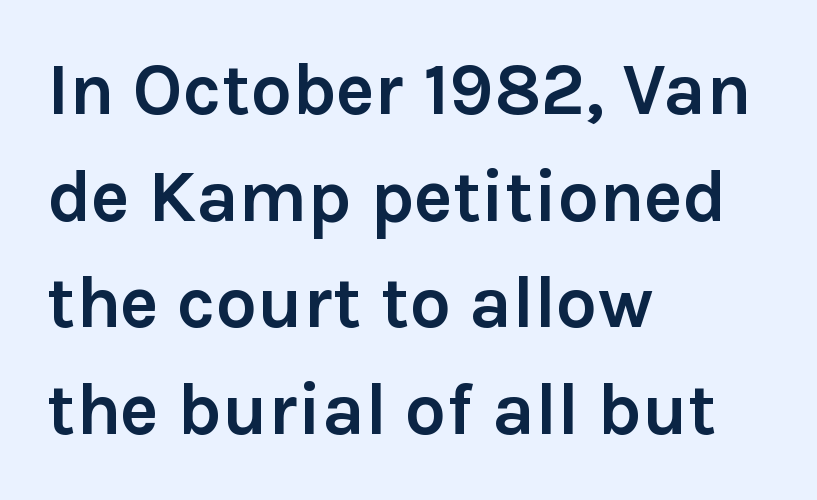
{"serif": "no", "italic": "no", "bold": "yes", "weight": "semibold", "width": "normal", "x_height": "medium", "monospaced": "no", "underline": "no", "align": "left", "line_spacing": "normal", "line_spacing_ratio": 1.46, "letter_spacing": "normal", "letter_spacing_em": 0.0, "glyph_px": 73}
